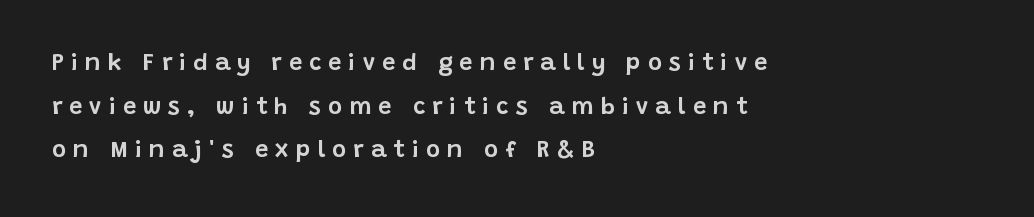
In terms of letterspacing, this is a distinctly airy, spread setting. Caption: multi-line text, flush left, ragged right. You can tell it's not italic because the verticals are truly vertical. The space beneath each line is pristine and unruled.
